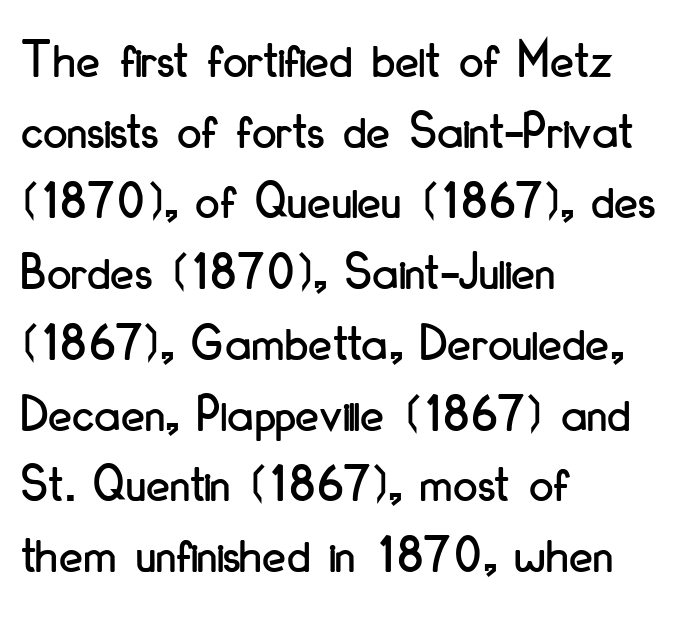
Q: Is the text italic (slanted)? A: No, it is upright.
Q: Is the typeface a serif or a sans-serif typeface? A: Sans-serif.
Q: Is the text underlined? A: No.
Q: How is the paragraph aligned? A: Left-aligned.
Q: Is the spacing between letters normal or unusually wide? A: Normal.
Q: Is the spacing between lines tight, normal or loose? A: Normal.
Q: Width (condensed, normal, or wide)? A: Condensed.
Q: Stroke contrast? A: Low.
Q: x-height? A: Small.
Q: Monospaced? A: No.
